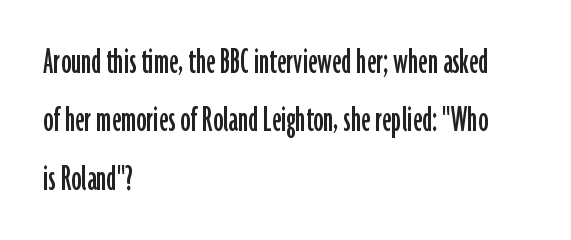
Looks like regular typesetting: each glyph gets only the width it needs. A normal amount of white space separates one row of letters from the next. This is roman type, the default non-slanted kind. Descender tails drop into unmarked territory.
